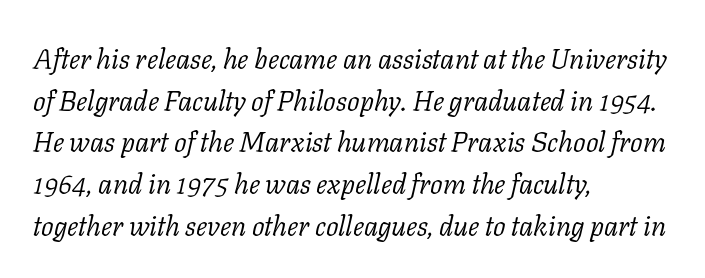
{"serif": "yes", "italic": "yes", "lean": "right", "slant_degrees": 11, "bold": "no", "weight": "light", "width": "normal", "stroke_contrast": "low", "x_height": "medium", "monospaced": "no", "underline": "no", "align": "left", "line_spacing": "normal", "line_spacing_ratio": 1.49, "letter_spacing": "normal", "letter_spacing_em": 0.0, "glyph_px": 28}
